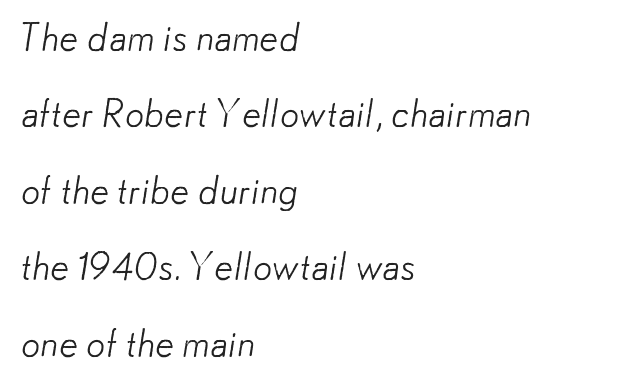
{"serif": "no", "bold": "no", "weight": "light", "width": "normal", "stroke_contrast": "low", "x_height": "small", "monospaced": "no", "underline": "no", "align": "left", "line_spacing": "loose", "line_spacing_ratio": 2.01, "letter_spacing": "normal", "letter_spacing_em": 0.0, "glyph_px": 38}
